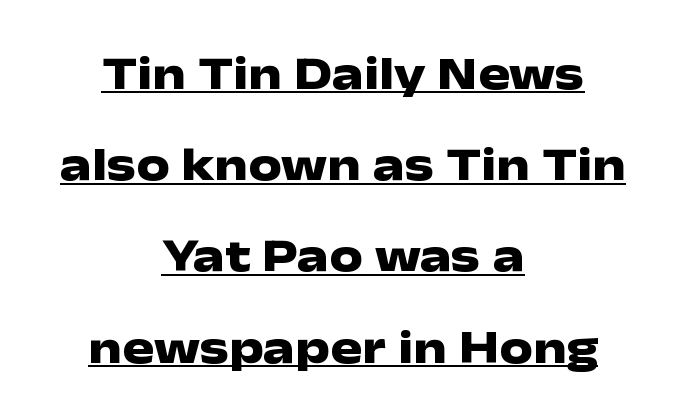
In terms of leading, this rendering errs on the spacious side. Varying glyph widths throughout — classic text-font behaviour. Observe the absence of serifs on each vertical stroke in this sample. This rendering leaves character spacing at its baseline value.
